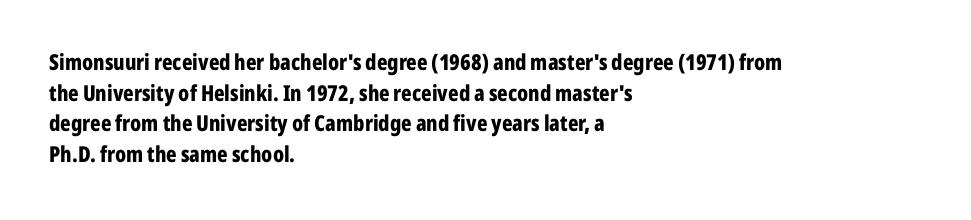
Q: Is the text bold? A: Yes.
Q: Is the text italic (slanted)? A: No, it is upright.
Q: Is the text underlined? A: No.
Q: How is the paragraph aligned? A: Left-aligned.
Q: Is the spacing between letters normal or unusually wide? A: Normal.
Q: Is the spacing between lines tight, normal or loose? A: Normal.
